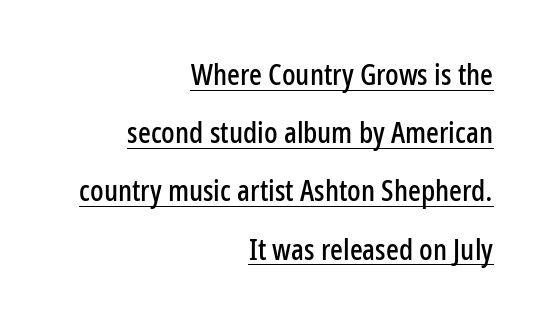
The horizontal fit of the characters is conventional and even. Vertical strokes here are truly vertical. The rendering uses a large line-height, opening up the rows. A rule runs beneath these lines of type. The designer went with a sans here, leaving each stem footless.
